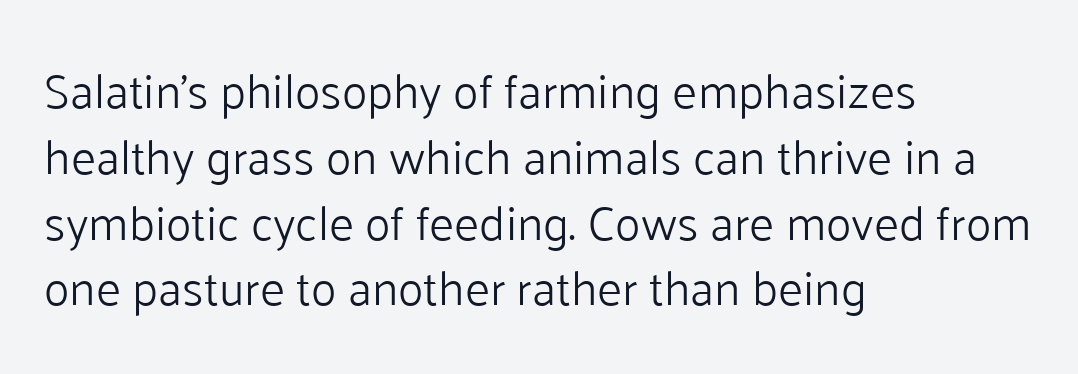
{"serif": "no", "italic": "no", "bold": "no", "weight": "light", "width": "normal", "stroke_contrast": "low", "x_height": "medium", "monospaced": "no", "underline": "no", "align": "left", "line_spacing": "normal", "line_spacing_ratio": 1.37, "letter_spacing": "normal", "letter_spacing_em": 0.0, "glyph_px": 48}
